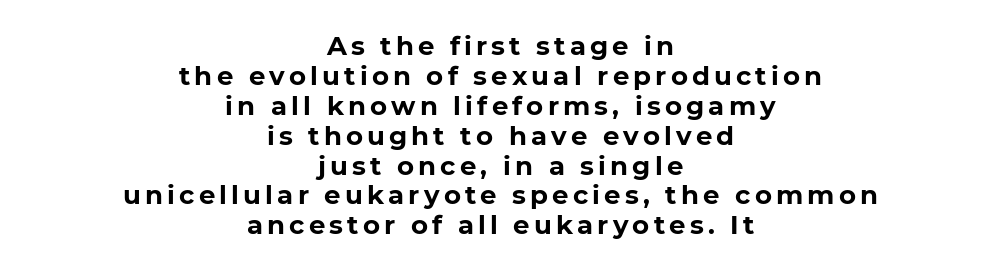
{"italic": "no", "bold": "yes", "underline": "no", "align": "center", "line_spacing": "tight", "line_spacing_ratio": 1.15, "glyph_px": 26}
